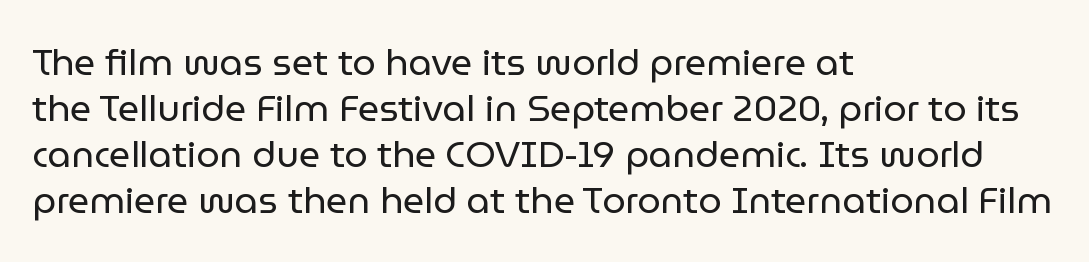
Are there feet on the stems? There aren't — it's a sans. The string is rendered with underlining switched off. Characters remain perfectly vertical along every line. Caption: multi-line text, flush left, ragged right. The letters sit at their default tracking, neither squeezed nor spread.
